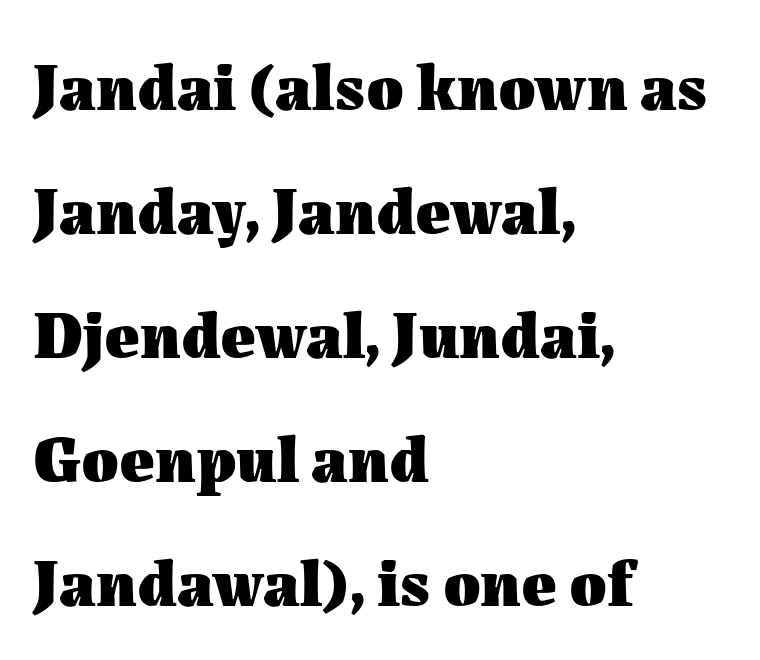
No word sits above an underline. A typesetter would call this zero additional tracking. Is there any slant? The stems are plumb. The passage shown is typed in a proportional face where columns would drift. Plenty of ink on the page — the face is bold.
